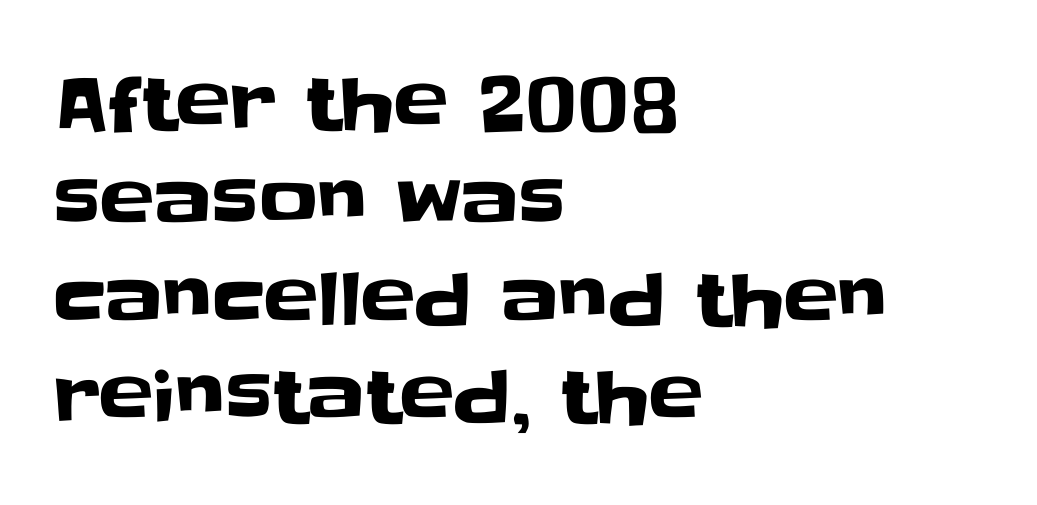
Q: Is the text italic (slanted)? A: No, it is upright.
Q: Is the typeface a serif or a sans-serif typeface? A: Sans-serif.
Q: Is the text underlined? A: No.
Q: How is the paragraph aligned? A: Left-aligned.
Q: Is the spacing between letters normal or unusually wide? A: Normal.
Q: Is the spacing between lines tight, normal or loose? A: Normal.
Q: Width (condensed, normal, or wide)? A: Normal.
Q: Stroke contrast? A: Low.
Q: x-height? A: Large.
Q: Monospaced? A: No.
